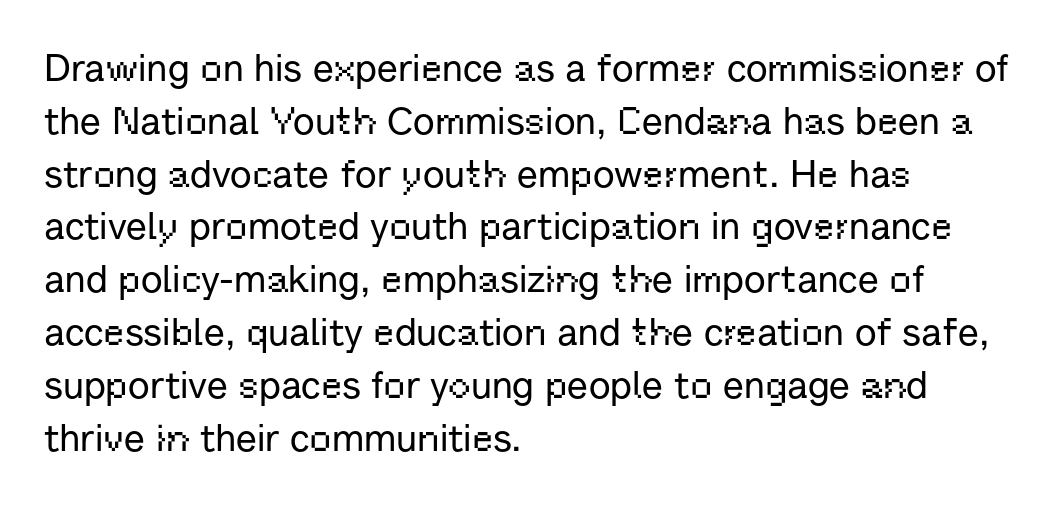
The image shows 38 px sans-serif type, upright; set left-aligned, normal line spacing (1.39x), normal letter spacing, not underlined; low stroke contrast and a medium x-height.
